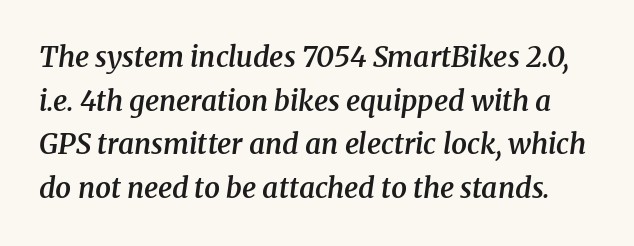
The letters advance in unequal steps, a hallmark of proportional type. The strip under each line holds only bare page. Baseline-to-baseline distance is the conventional proportion of letter height. Weight: semibold (demi).
